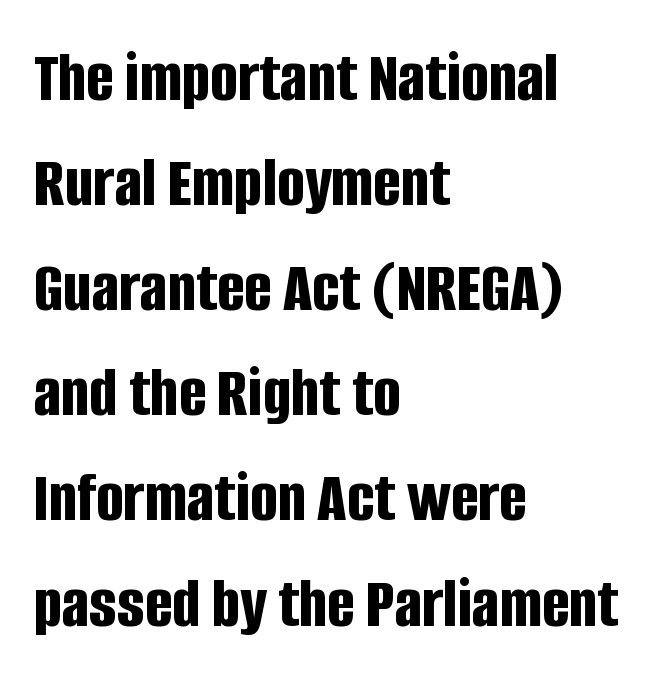
Q: Is the text bold? A: Yes.
Q: Is the text italic (slanted)? A: No, it is upright.
Q: Is the typeface a serif or a sans-serif typeface? A: Sans-serif.
Q: Is the text underlined? A: No.
Q: How is the paragraph aligned? A: Left-aligned.
Q: Is the spacing between letters normal or unusually wide? A: Normal.
Q: Is the spacing between lines tight, normal or loose? A: Normal.
Q: Width (condensed, normal, or wide)? A: Condensed.
Q: Stroke contrast? A: Low.
Q: x-height? A: Large.
Q: Monospaced? A: No.
